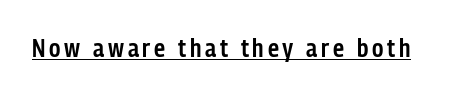
The image shows 25 px text type, upright; set underlined.
